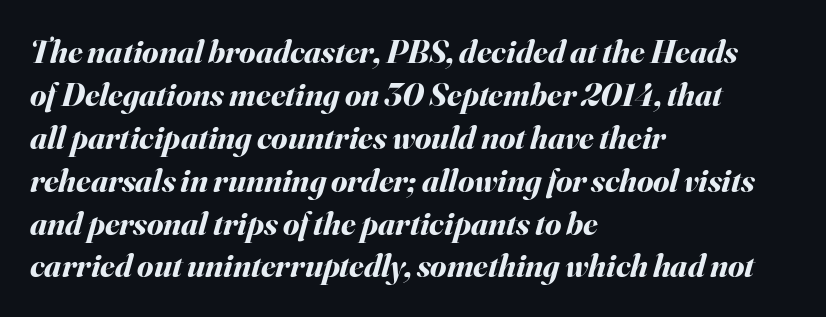
The image shows 33 px bold type, italic (leaning right); set left-aligned, normal line spacing (1.3x), normal letter spacing, not underlined; medium stroke contrast and a small x-height.
